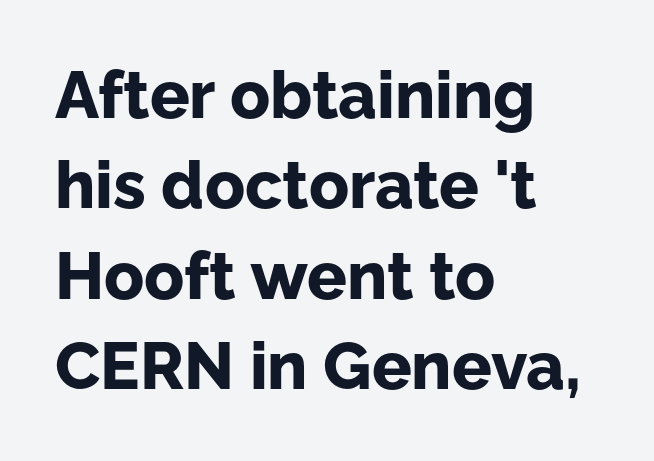
Posture: upright roman. The line texture is even and compact thanks to regular tracking. Stroke terminals: plain, sans-serif. The rendering uses natural spacing where letterforms have individual widths. How would I describe the line gaps? Plain and ordinary.
